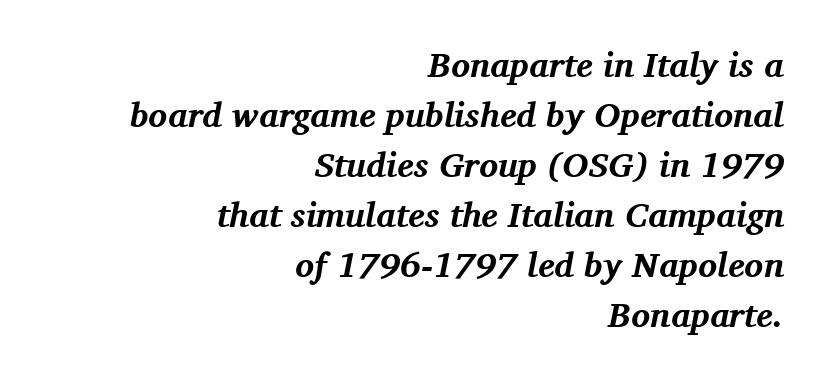
The image shows 35 px bold serif type, italic (leaning right); set right-aligned, normal line spacing (1.43x), normal letter spacing, not underlined; medium stroke contrast and a medium x-height.
